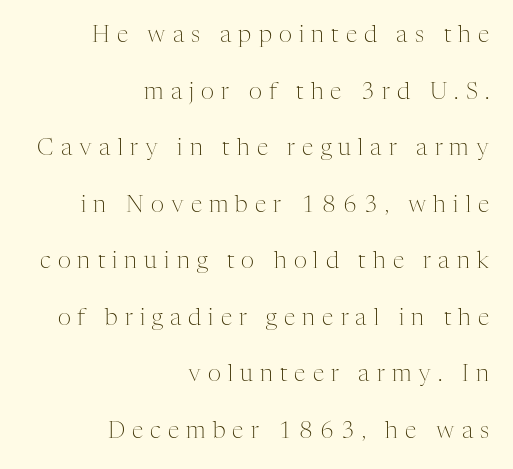
Q: Is the text bold? A: No.
Q: Is the text italic (slanted)? A: No, it is upright.
Q: Is the text underlined? A: No.
Q: How is the paragraph aligned? A: Right-aligned.
Q: Is the spacing between letters normal or unusually wide? A: Unusually wide.
Q: Is the spacing between lines tight, normal or loose? A: Loose.
